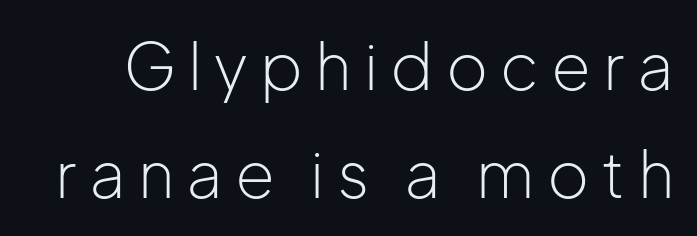
The image shows 64 px light sans-serif type, upright; set normal line spacing (1.68x), not underlined; low stroke contrast and a medium x-height.
